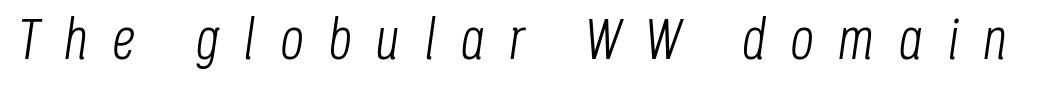
{"italic": "yes", "lean": "right", "slant_degrees": 8, "bold": "no", "weight": "light", "width": "condensed", "stroke_contrast": "low", "x_height": "large", "monospaced": "no", "underline": "no", "letter_spacing": "wide", "letter_spacing_em": 0.42, "glyph_px": 58}
